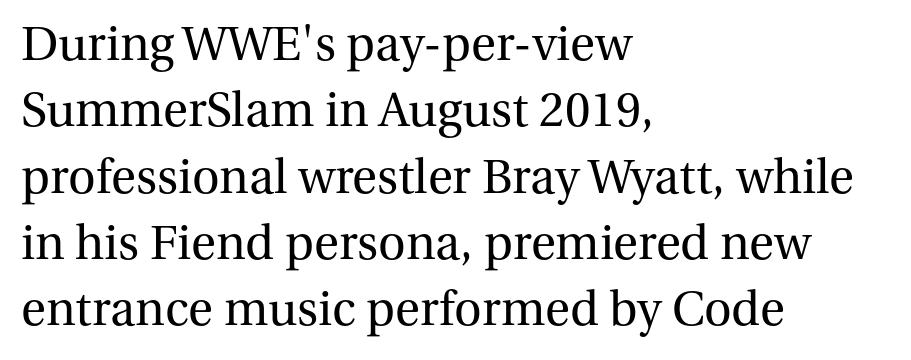
A typesetter would call this proportional, since set widths differ per character. Look at the bottom of the vertical strokes: they flare into serifs here. The area under the type is left untouched. Unlike italic type, these characters show no tilt at all. The rag falls on the right side of this text block.
